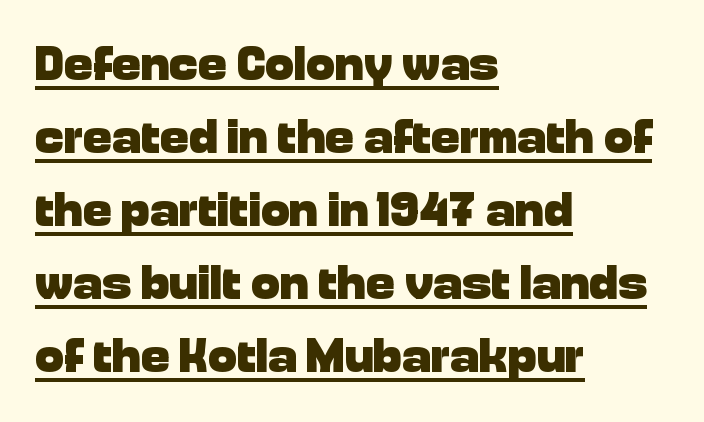
{"serif": "no", "italic": "no", "bold": "yes", "weight": "heavy", "width": "normal", "stroke_contrast": "low", "x_height": "medium", "monospaced": "no", "underline": "yes", "align": "left", "line_spacing": "normal", "line_spacing_ratio": 1.52, "letter_spacing": "normal", "letter_spacing_em": 0.0, "glyph_px": 48}
